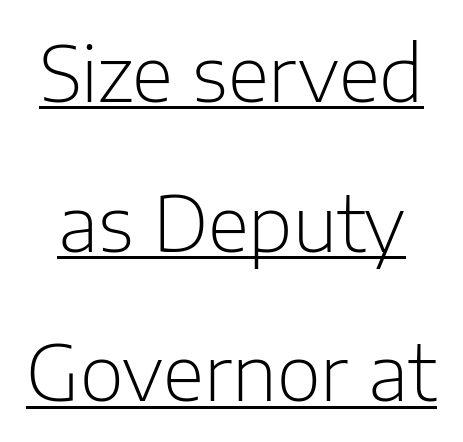
Q: Is the text bold? A: No.
Q: Is the text italic (slanted)? A: No, it is upright.
Q: Is the typeface a serif or a sans-serif typeface? A: Sans-serif.
Q: Is the text underlined? A: Yes.
Q: Is the spacing between letters normal or unusually wide? A: Normal.
Q: Is the spacing between lines tight, normal or loose? A: Loose.
Q: Width (condensed, normal, or wide)? A: Normal.
Q: Stroke contrast? A: Low.
Q: x-height? A: Medium.
Q: Monospaced? A: No.
